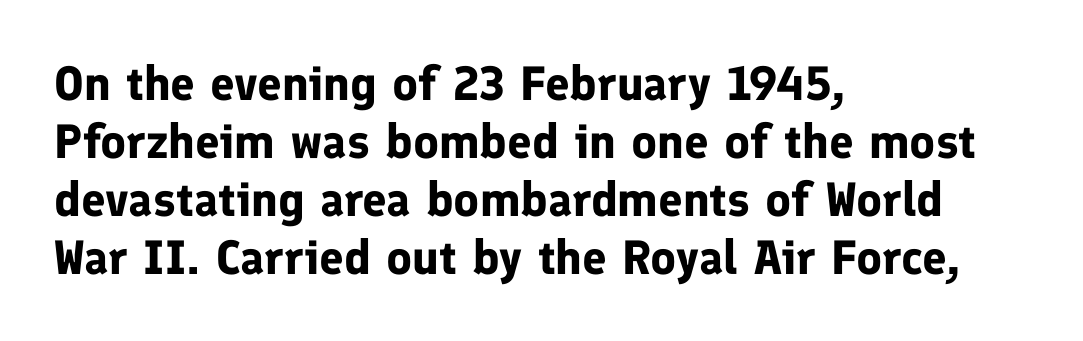
Check where the strokes stop: nothing finishes them off — pure sans. This is the regular roman posture of the typeface. How are the letters spaced? Ordinarily, with no added tracking. A typesetter would call this proportional, since set widths differ per character.
